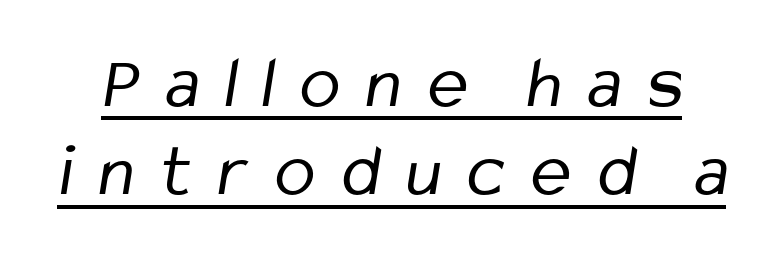
The image shows 75 px regular-weight, condensed sans-serif type; set line spacing 1.18x, unusually wide letter spacing (+0.35 em), underlined; low stroke contrast and a medium x-height.
